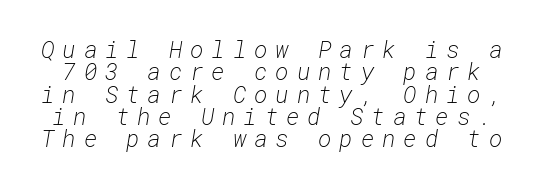
{"italic": "yes", "lean": "right", "slant_degrees": 10, "bold": "no", "underline": "no", "line_spacing": "tight", "line_spacing_ratio": 0.97, "letter_spacing": "wide", "letter_spacing_em": 0.34, "glyph_px": 23}
